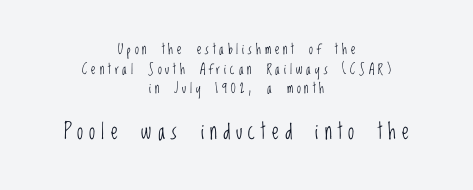
{"italic": "no", "bold": "no", "underline": "no", "align": "center", "line_spacing": "normal", "line_spacing_ratio": 1.4, "letter_spacing": "wide", "letter_spacing_em": 0.28, "larger_block": "second", "size_ratio": 1.57, "glyph_px": 22}
